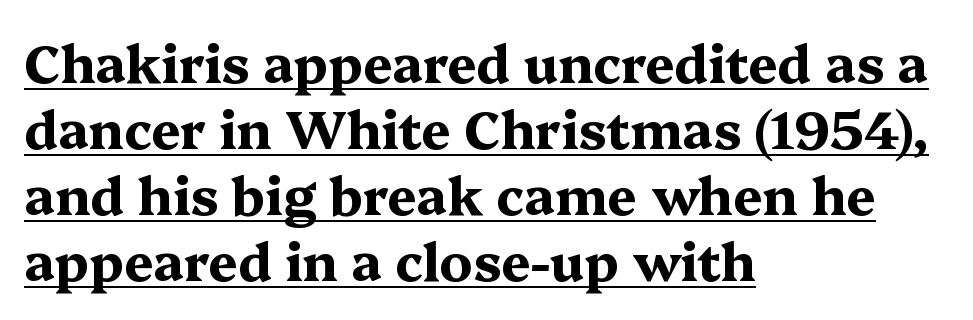
Italic: no, the glyphs are upright roman. Glyph-to-glyph distance matches everyday printed text. Line spacing here is normal. This is serif lettering, the kind often seen in printed books.
